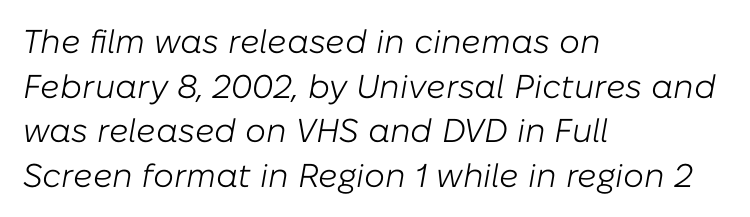
Q: Is the text bold? A: No.
Q: Is the text italic (slanted)? A: Yes, it leans right by about 10 degrees.
Q: Is the text underlined? A: No.
Q: How is the paragraph aligned? A: Left-aligned.
Q: Is the spacing between letters normal or unusually wide? A: Normal.
Q: Is the spacing between lines tight, normal or loose? A: Normal.
Q: Width (condensed, normal, or wide)? A: Normal.
Q: Stroke contrast? A: Low.
Q: x-height? A: Medium.
Q: Monospaced? A: No.
